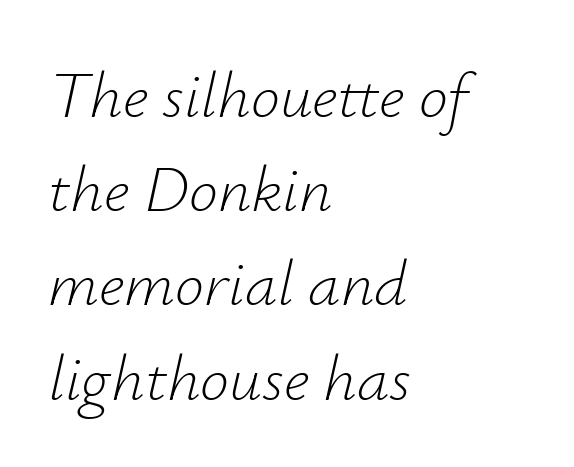
{"italic": "yes", "lean": "right", "slant_degrees": 12, "bold": "no", "weight": "light", "width": "normal", "stroke_contrast": "low", "x_height": "small", "monospaced": "no", "underline": "no", "align": "left", "line_spacing": "normal", "line_spacing_ratio": 1.45, "letter_spacing": "normal", "letter_spacing_em": 0.0, "glyph_px": 65}
